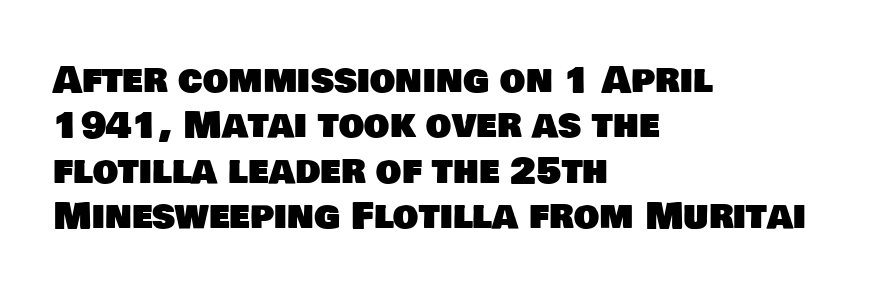
The image shows 36 px sans-serif type; set left-aligned, normal line spacing (1.26x), normal letter spacing, not underlined; low stroke contrast and a large x-height.
